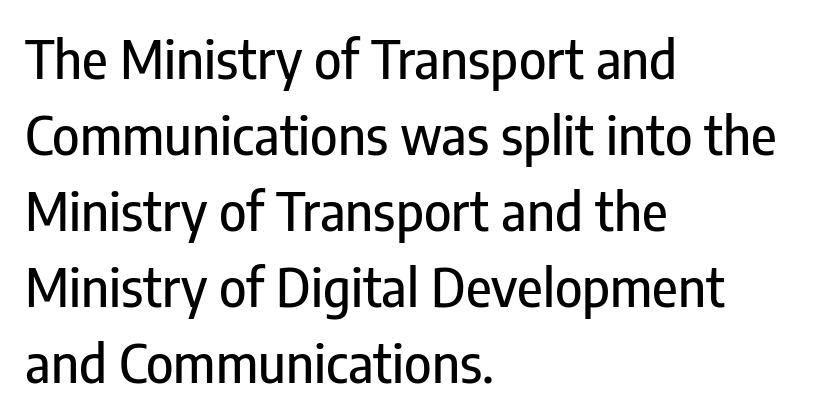
Observe the ordinary spacing: letters are neighbours, not strangers. Character widths vary here, with narrow letters taking less room than wide ones. The compositor pushed each line to the left boundary. Unlike a traditional serif, this face leaves its strokes unadorned.
